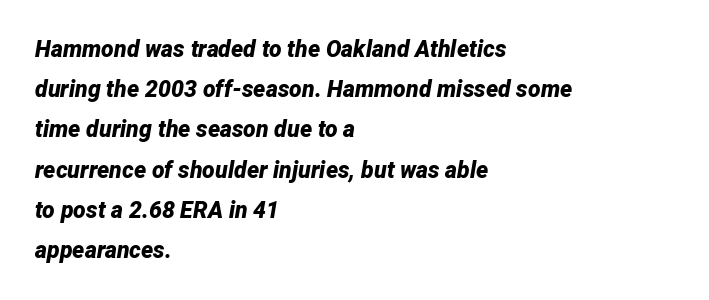
Q: Is the text bold? A: Yes.
Q: Is the text italic (slanted)? A: Yes, it leans right by about 12 degrees.
Q: Is the text underlined? A: No.
Q: How is the paragraph aligned? A: Left-aligned.
Q: Is the spacing between letters normal or unusually wide? A: Normal.
